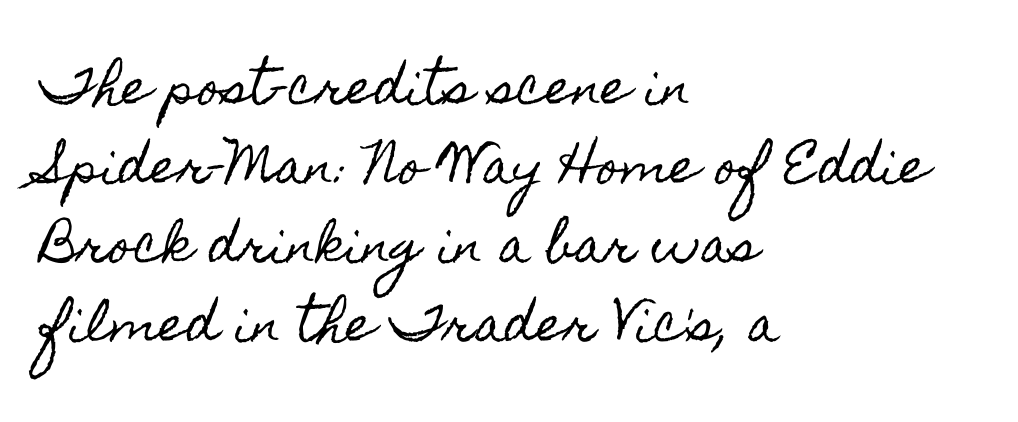
Q: Is the text italic (slanted)? A: Yes.
Q: Is the text underlined? A: No.
Q: How is the paragraph aligned? A: Left-aligned.
Q: Is the spacing between letters normal or unusually wide? A: Normal.
Q: Is the spacing between lines tight, normal or loose? A: Normal.
Q: Width (condensed, normal, or wide)? A: Condensed.
Q: x-height? A: Small.
Q: Monospaced? A: No.
